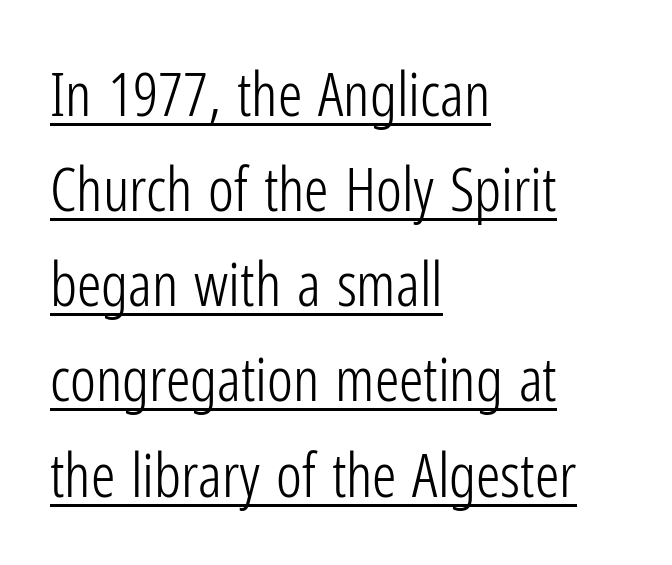
The image shows 61 px light, condensed sans-serif type, upright; set left-aligned, normal line spacing (1.56x), normal letter spacing, underlined; low stroke contrast and a medium x-height.
